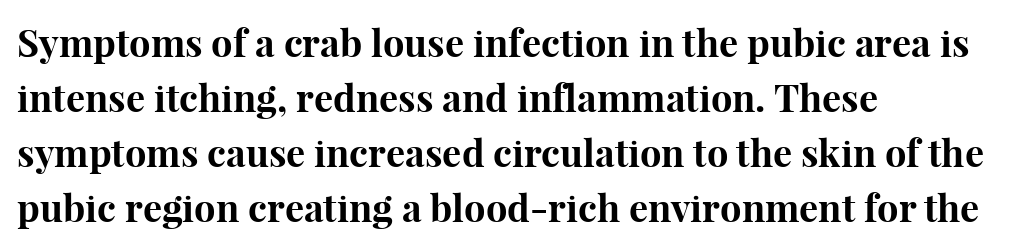
{"serif": "yes", "italic": "no", "bold": "yes", "weight": "bold", "width": "normal", "stroke_contrast": "high", "x_height": "medium", "monospaced": "no", "underline": "no", "align": "left", "line_spacing": "normal", "line_spacing_ratio": 1.45, "letter_spacing": "normal", "letter_spacing_em": 0.0, "glyph_px": 38}
